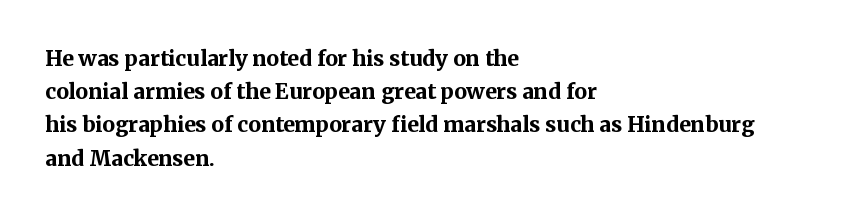
{"italic": "no", "bold": "yes", "underline": "no", "align": "left", "line_spacing": "normal", "line_spacing_ratio": 1.58, "letter_spacing": "normal", "letter_spacing_em": 0.0, "glyph_px": 21}
